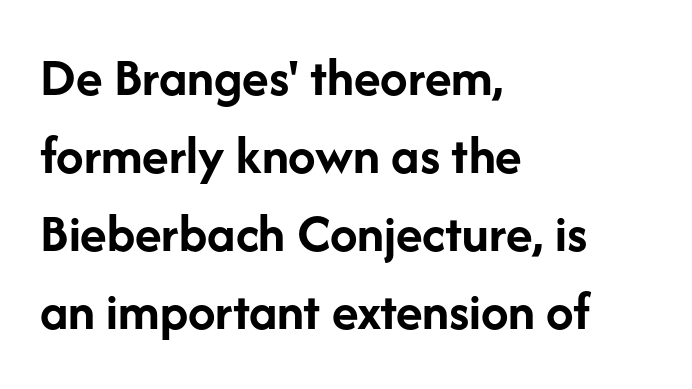
{"serif": "no", "italic": "no", "bold": "yes", "weight": "semibold", "width": "normal", "stroke_contrast": "low", "x_height": "medium", "monospaced": "no", "underline": "no", "align": "left", "line_spacing": "normal", "line_spacing_ratio": 1.42, "letter_spacing": "normal", "letter_spacing_em": 0.0, "glyph_px": 55}
